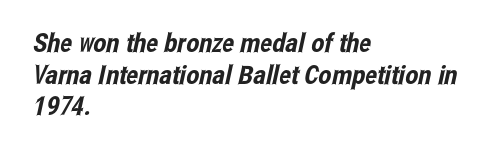
Beneath every word, the page is bare. This rendering leaves character spacing at its baseline value. Casual observation: everything's shoved over to the left.
